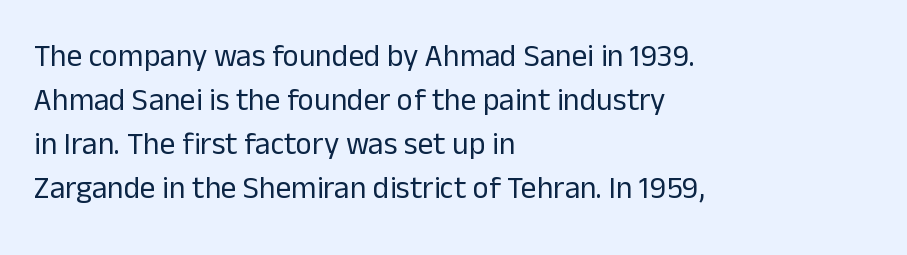
The vertical gap from one line to the next is medium. I'd call this a sans setting — the letters go barefoot. Horizontal alignment here is leftward, the default for most running prose. Has an underline been added? It has not. Tracking value appears to be zero — textbook default spacing.
